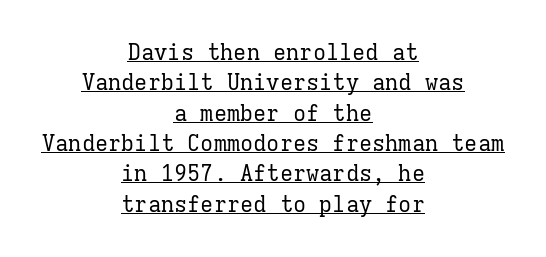
Q: Is the text bold? A: No.
Q: Is the text italic (slanted)? A: No, it is upright.
Q: Is the text underlined? A: Yes.
Q: How is the paragraph aligned? A: Centered.
Q: Is the spacing between letters normal or unusually wide? A: Normal.
Q: Is the spacing between lines tight, normal or loose? A: Normal.
